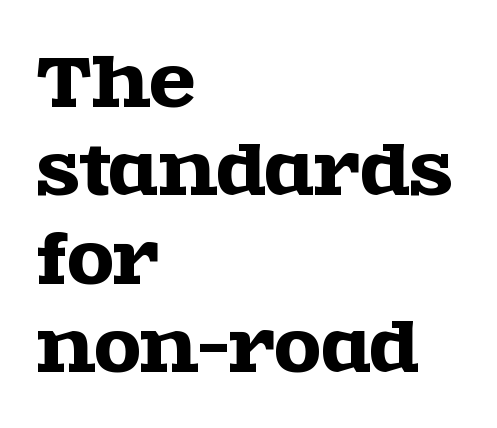
{"serif": "yes", "italic": "no", "width": "wide", "x_height": "large", "monospaced": "no", "underline": "no", "align": "left", "line_spacing": "normal", "line_spacing_ratio": 1.32, "letter_spacing": "normal", "letter_spacing_em": 0.0, "glyph_px": 67}
